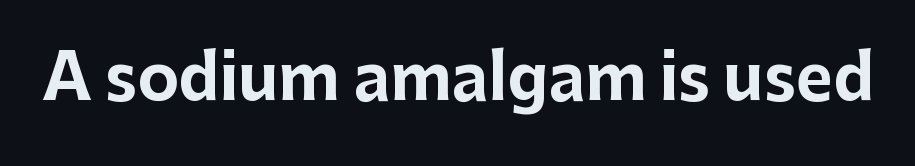
Q: Is the text bold? A: Yes.
Q: Is the text italic (slanted)? A: No, it is upright.
Q: Is the typeface a serif or a sans-serif typeface? A: Sans-serif.
Q: Is the text underlined? A: No.
Q: Is the spacing between letters normal or unusually wide? A: Normal.
Q: Width (condensed, normal, or wide)? A: Normal.
Q: Stroke contrast? A: Low.
Q: x-height? A: Medium.
Q: Monospaced? A: No.
